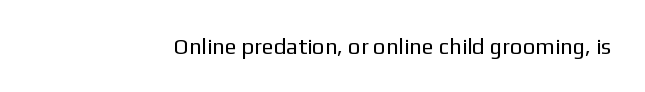
{"italic": "no", "bold": "no", "underline": "no", "letter_spacing": "normal", "letter_spacing_em": 0.0, "glyph_px": 22}
